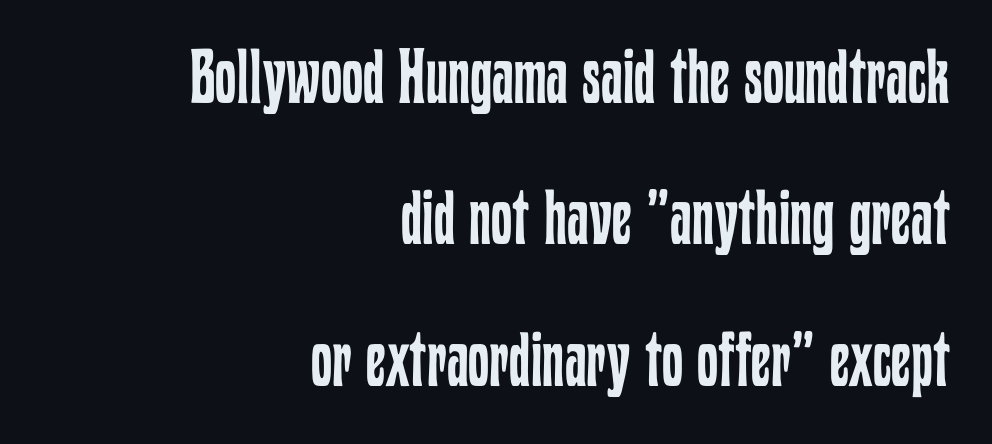
Vertical stems look standard width or narrower in stroke. Posture: straight, roman, zero tilt. Quick note: underline off. One-word summary of the alignment: right. The line texture is even and compact thanks to regular tracking.
